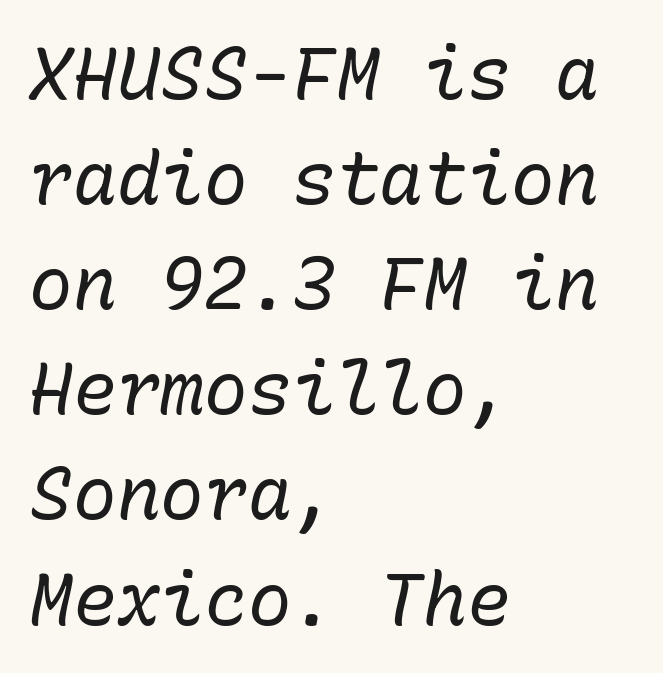
{"italic": "yes", "lean": "right", "slant_degrees": 10, "bold": "no", "weight": "regular", "width": "normal", "stroke_contrast": "low", "x_height": "medium", "monospaced": "yes", "underline": "no", "align": "left", "line_spacing": "normal", "line_spacing_ratio": 1.44, "letter_spacing": "normal", "letter_spacing_em": 0.0, "glyph_px": 73}
